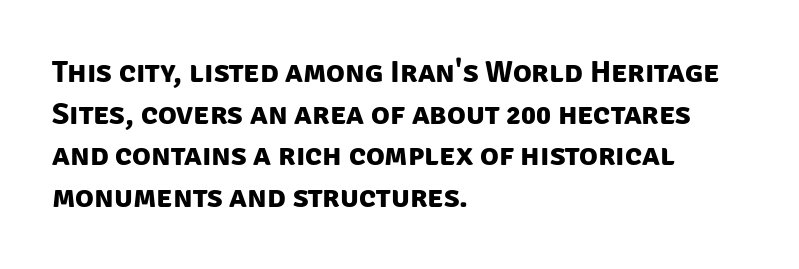
Q: Is the text bold? A: Yes.
Q: Is the typeface a serif or a sans-serif typeface? A: Sans-serif.
Q: Is the text underlined? A: No.
Q: How is the paragraph aligned? A: Left-aligned.
Q: Is the spacing between letters normal or unusually wide? A: Normal.
Q: Is the spacing between lines tight, normal or loose? A: Normal.
Q: Width (condensed, normal, or wide)? A: Normal.
Q: Stroke contrast? A: Low.
Q: x-height? A: Large.
Q: Monospaced? A: No.
